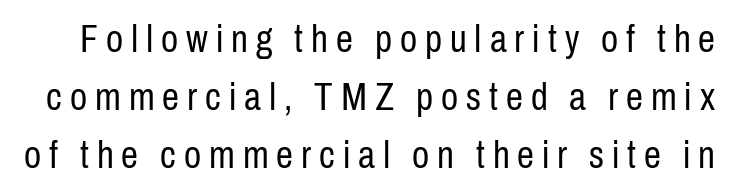
{"serif": "no", "italic": "no", "bold": "no", "weight": "regular", "width": "condensed", "stroke_contrast": "low", "x_height": "medium", "monospaced": "no", "underline": "no", "line_spacing": "normal", "line_spacing_ratio": 1.53, "letter_spacing": "wide", "letter_spacing_em": 0.21, "glyph_px": 38}
